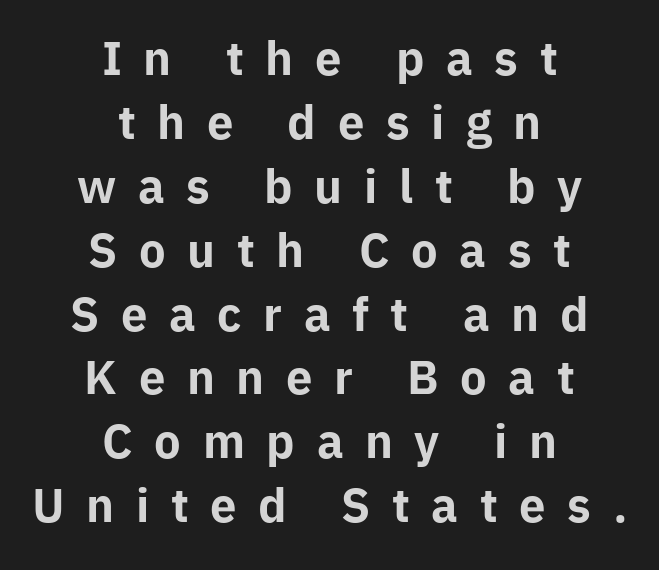
The image shows 45 px bold sans-serif type, upright; set centered, normal line spacing (1.42x), unusually wide letter spacing (+0.48 em), not underlined; low stroke contrast and a medium x-height.
